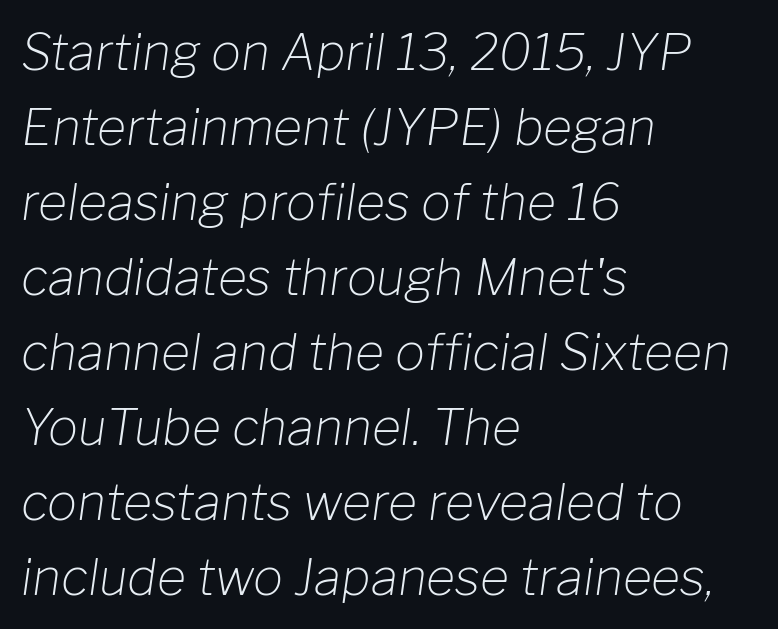
The image shows 50 px light type, italic (leaning right); set left-aligned, normal line spacing (1.5x), normal letter spacing, not underlined; low stroke contrast and a medium x-height.
